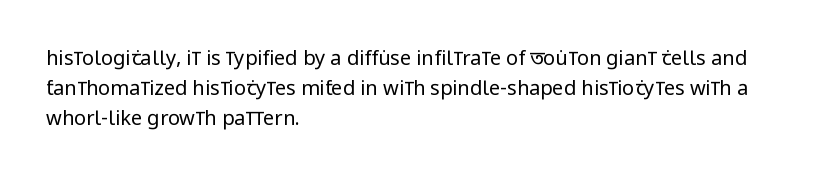
What stands out about the letter spacing? Nothing — it is the standard amount. The axis of the letterforms is exactly vertical. Check the space under the baseline: it is left empty. Evenly set lines give the paragraph a standard silhouette.
